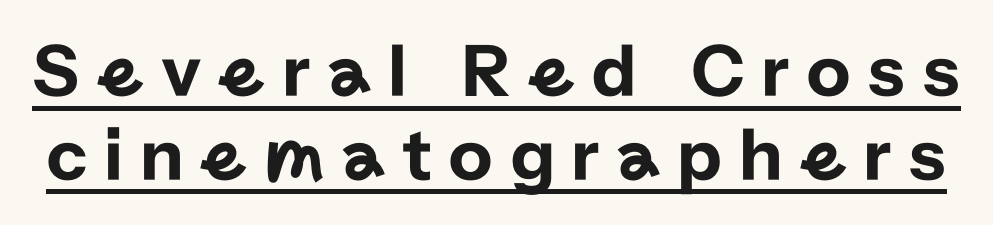
Q: Is the text italic (slanted)? A: No, it is upright.
Q: Is the typeface a serif or a sans-serif typeface? A: Sans-serif.
Q: Is the text underlined? A: Yes.
Q: Is the spacing between letters normal or unusually wide? A: Unusually wide.
Q: Is the spacing between lines tight, normal or loose? A: Tight.
Q: Width (condensed, normal, or wide)? A: Normal.
Q: Stroke contrast? A: Low.
Q: x-height? A: Medium.
Q: Monospaced? A: No.
